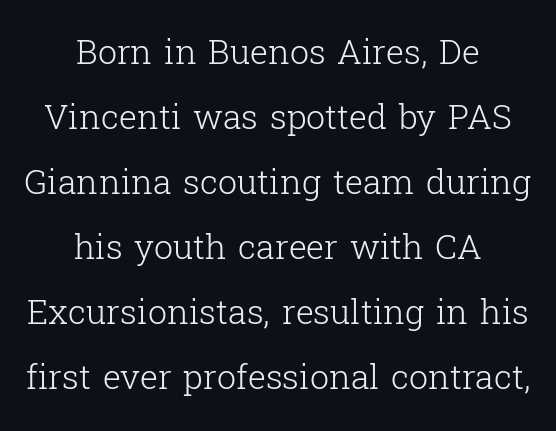
Standard letterfit; no display-style spreading of the glyphs. Loosely led — the rows are spread out. The designer went with a serif here, giving each stem small feet. Compared with a flush-left layout, this one balances lines on the center instead.
